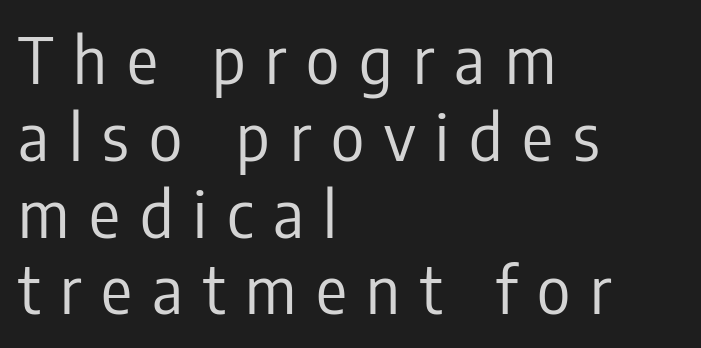
The image shows 64 px regular-weight, condensed sans-serif type, upright; set left-aligned, line spacing 1.2x, unusually wide letter spacing (+0.31 em), not underlined; low stroke contrast and a medium x-height.
